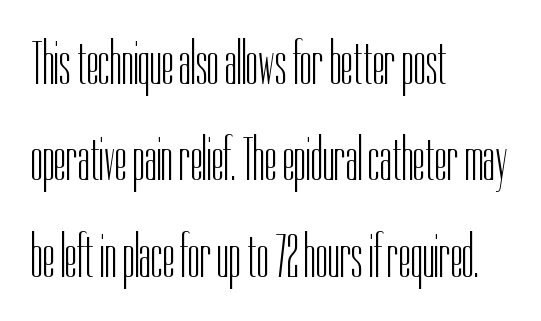
This is the regular roman posture of the typeface. The passage shown is typed in a proportional face where columns would drift. Classification — sans serif. Any mark beneath the type? The region is blank.
